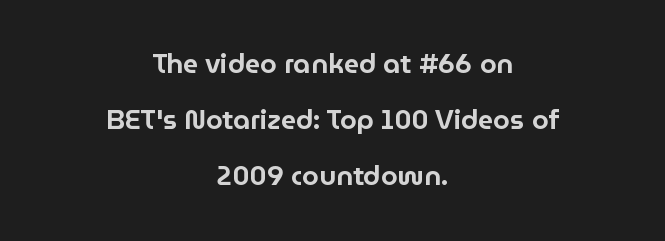
Every row of glyphs is offset so its center matches the block's center. The typography opts for an upright posture over an oblique one. Short note: letters normally spaced. Descenders are the only things crossing below the line. Each new line begins a long way beneath the previous one.
